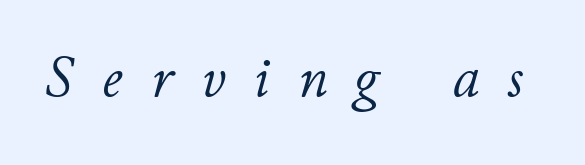
The image shows 60 px light type, italic (leaning right); set unusually wide letter spacing (+0.47 em), not underlined; low stroke contrast and a small x-height.
